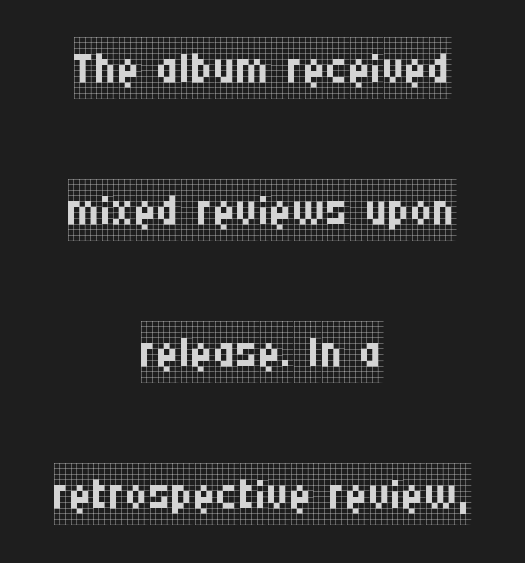
The image shows 62 px regular-weight, condensed serif type, upright; set centered, loose line spacing (2.29x), normal letter spacing, not underlined; low stroke contrast and a large x-height.
